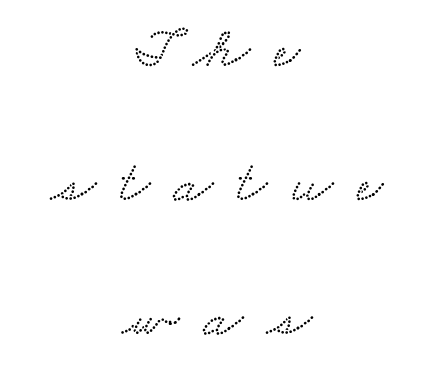
The image shows 58 px wide serif type; set centered, loose line spacing (2.31x), unusually wide letter spacing (+0.41 em), not underlined; low stroke contrast and a small x-height.
